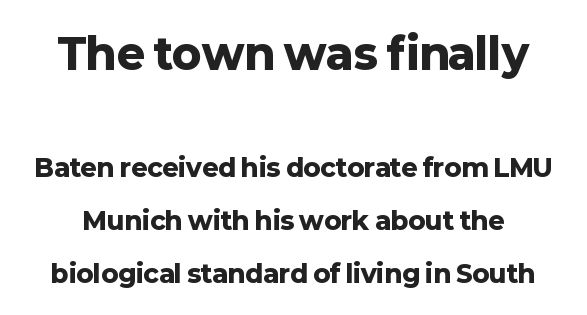
{"serif": "no", "italic": "no", "bold": "yes", "weight": "heavy", "width": "normal", "stroke_contrast": "low", "x_height": "medium", "monospaced": "no", "underline": "no", "line_spacing": "loose", "line_spacing_ratio": 2.11, "letter_spacing": "normal", "letter_spacing_em": 0.0, "larger_block": "first", "size_ratio": 1.72, "glyph_px": 43}
